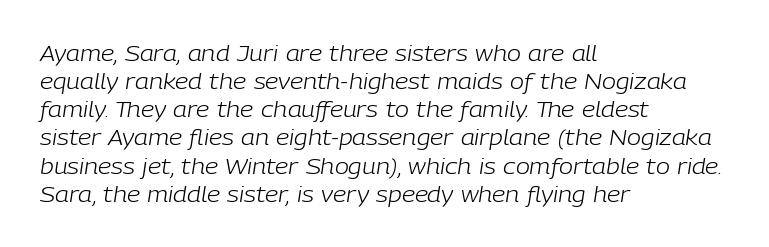
{"italic": "yes", "lean": "right", "slant_degrees": 9, "bold": "no", "underline": "no", "align": "left", "line_spacing": "normal", "line_spacing_ratio": 1.34, "letter_spacing": "normal", "letter_spacing_em": 0.0, "glyph_px": 21}
